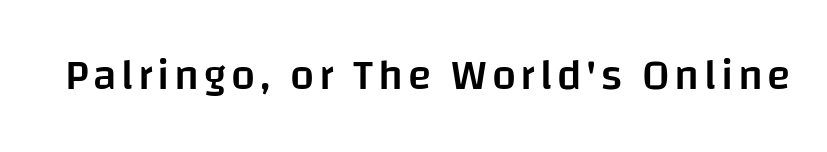
Q: Is the text bold? A: Semi-bold.
Q: Is the text italic (slanted)? A: No, it is upright.
Q: Is the typeface a serif or a sans-serif typeface? A: Sans-serif.
Q: Is the text underlined? A: No.
Q: Width (condensed, normal, or wide)? A: Normal.
Q: Stroke contrast? A: Low.
Q: x-height? A: Large.
Q: Monospaced? A: No.
